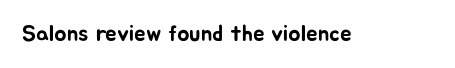
{"italic": "no", "underline": "no", "letter_spacing": "normal", "letter_spacing_em": 0.0, "glyph_px": 23}
